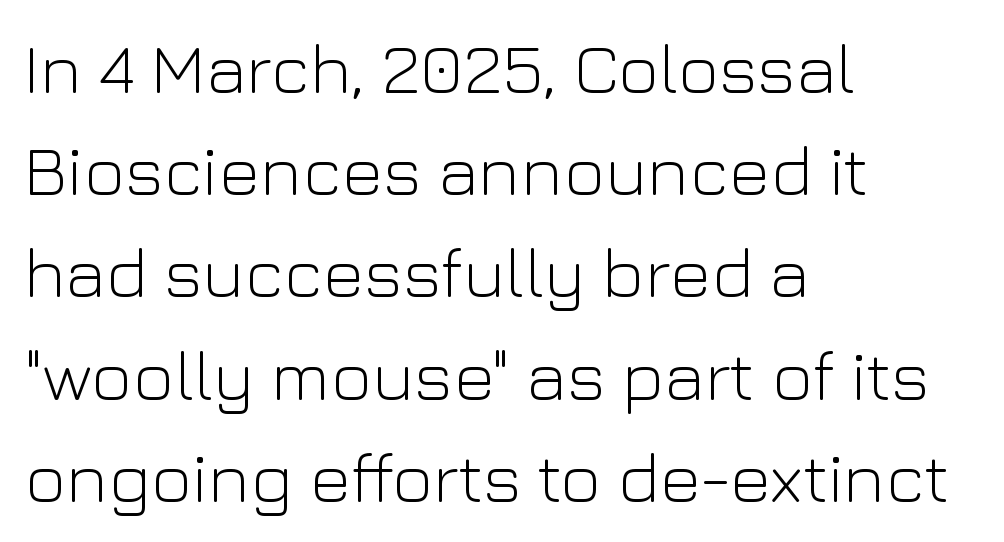
{"serif": "no", "italic": "no", "bold": "no", "weight": "light", "width": "normal", "stroke_contrast": "low", "x_height": "medium", "monospaced": "no", "underline": "no", "align": "left", "line_spacing": "normal", "line_spacing_ratio": 1.44, "letter_spacing": "normal", "letter_spacing_em": 0.0, "glyph_px": 71}
